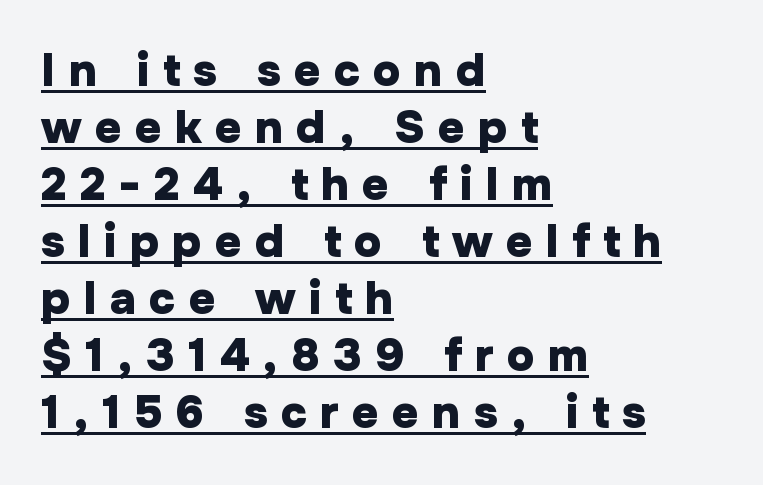
{"serif": "no", "italic": "no", "bold": "yes", "weight": "heavy", "width": "normal", "stroke_contrast": "low", "x_height": "medium", "monospaced": "no", "underline": "yes", "align": "left", "line_spacing_ratio": 1.24, "letter_spacing": "wide", "letter_spacing_em": 0.29, "glyph_px": 46}
